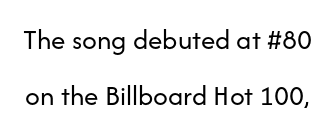
The image shows 29 px regular-weight sans-serif type, upright; set loose line spacing (1.92x), normal letter spacing, not underlined; low stroke contrast and a medium x-height.
